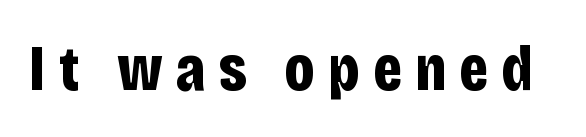
The image shows 65 px bold, condensed sans-serif type, upright; set unusually wide letter spacing (+0.2 em), not underlined; low stroke contrast and a large x-height.
